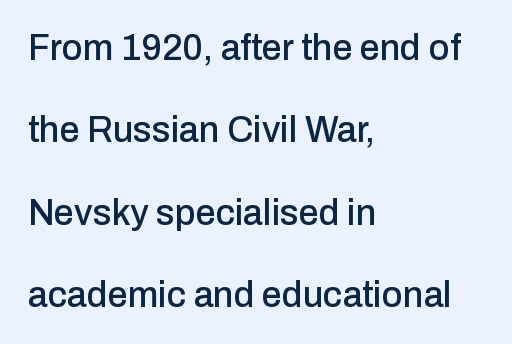
The axis of the letterforms is exactly vertical. The letterforms sit shoulder to shoulder at normal distance. Classification — sans serif. This block would shrink considerably if given ordinary leading; it's expanded now. The baseline area is clear.
